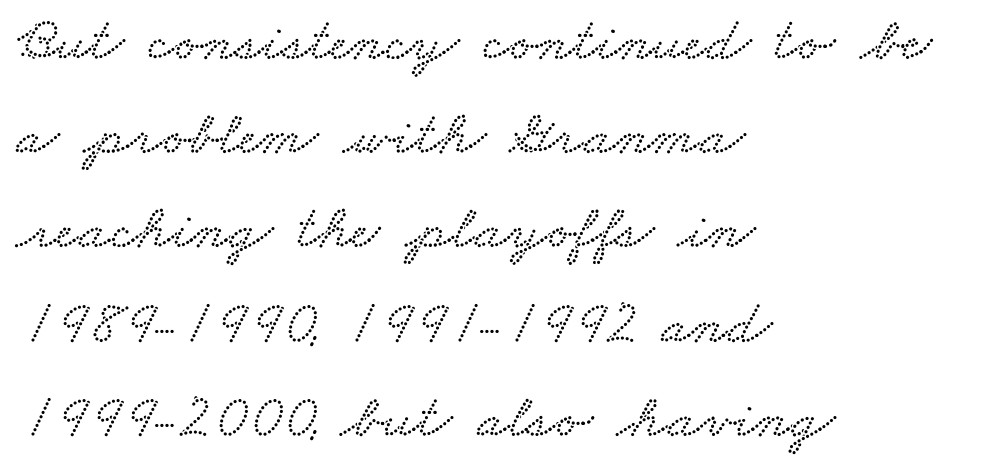
The image shows 62 px wide type; set left-aligned, normal line spacing (1.52x), normal letter spacing, not underlined; low stroke contrast and a small x-height.
